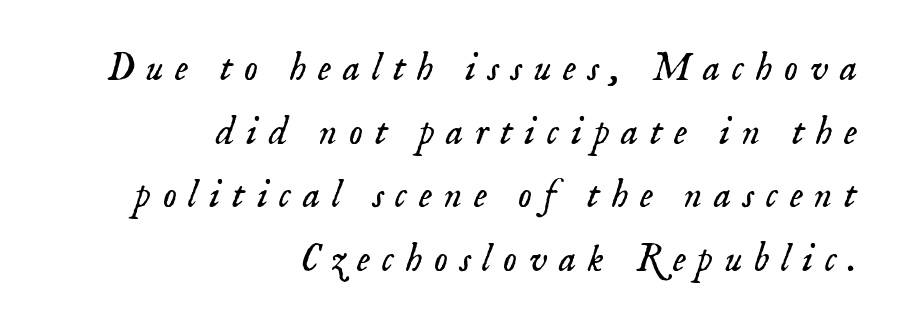
Q: Is the text bold? A: No.
Q: Is the text italic (slanted)? A: Yes, it leans right by about 18 degrees.
Q: Is the typeface a serif or a sans-serif typeface? A: Serif.
Q: Is the text underlined? A: No.
Q: How is the paragraph aligned? A: Right-aligned.
Q: Is the spacing between letters normal or unusually wide? A: Unusually wide.
Q: Is the spacing between lines tight, normal or loose? A: Normal.
Q: Width (condensed, normal, or wide)? A: Normal.
Q: Stroke contrast? A: Low.
Q: x-height? A: Small.
Q: Monospaced? A: No.
